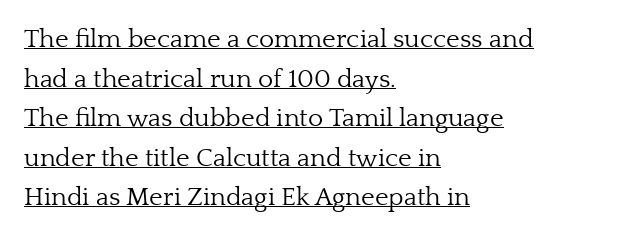
When letters stand straight like this, we call the style roman or upright. The ragged edge is on the right, which tells us the setting is flush left. This block has exactly the height ordinary leading produces. Has an underline been added? It has.
